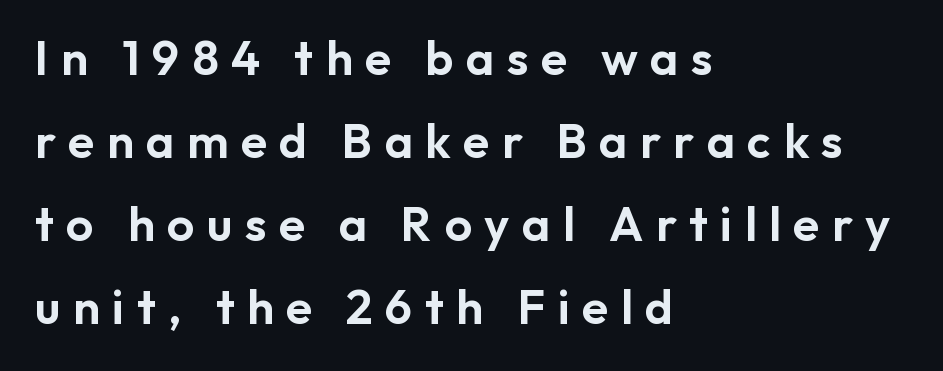
Q: Is the text italic (slanted)? A: No, it is upright.
Q: Is the typeface a serif or a sans-serif typeface? A: Sans-serif.
Q: Is the text underlined? A: No.
Q: How is the paragraph aligned? A: Left-aligned.
Q: Is the spacing between letters normal or unusually wide? A: Unusually wide.
Q: Width (condensed, normal, or wide)? A: Normal.
Q: Stroke contrast? A: Low.
Q: x-height? A: Medium.
Q: Monospaced? A: No.
